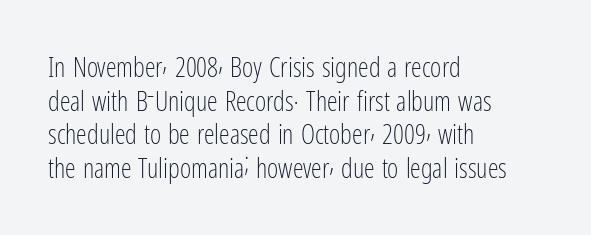
{"italic": "no", "bold": "no", "underline": "no", "align": "left", "line_spacing": "normal", "line_spacing_ratio": 1.25, "letter_spacing": "normal", "letter_spacing_em": 0.0, "glyph_px": 27}
